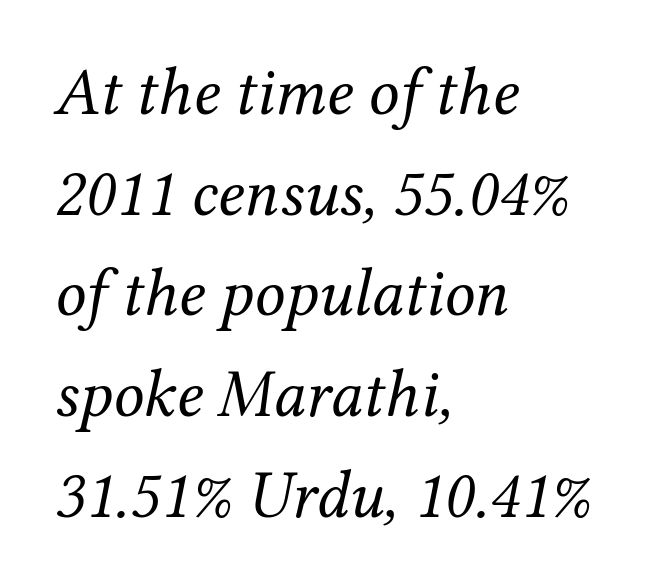
The image shows 68 px regular-weight serif type, italic (leaning right); set left-aligned, normal line spacing (1.48x), normal letter spacing, not underlined; medium stroke contrast and a medium x-height.
